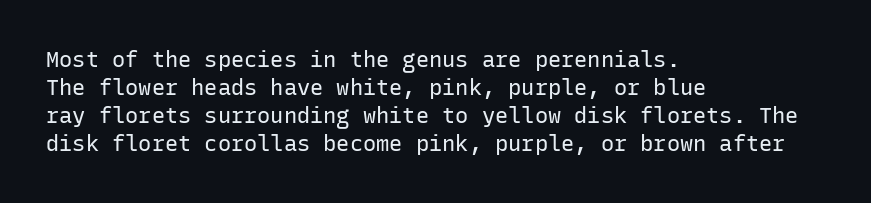
The image shows 22 px text type, upright; set left-aligned, normal line spacing (1.27x), normal letter spacing, not underlined.
